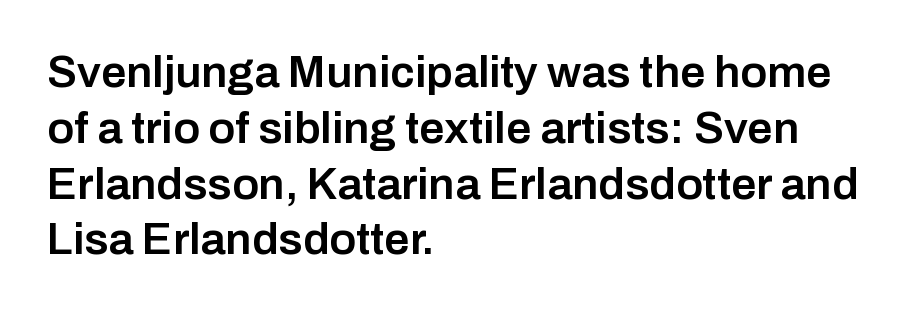
Q: Is the text bold? A: Semi-bold.
Q: Is the text italic (slanted)? A: No, it is upright.
Q: Is the typeface a serif or a sans-serif typeface? A: Sans-serif.
Q: Is the text underlined? A: No.
Q: How is the paragraph aligned? A: Left-aligned.
Q: Is the spacing between letters normal or unusually wide? A: Normal.
Q: Width (condensed, normal, or wide)? A: Normal.
Q: Stroke contrast? A: Low.
Q: x-height? A: Medium.
Q: Monospaced? A: No.
